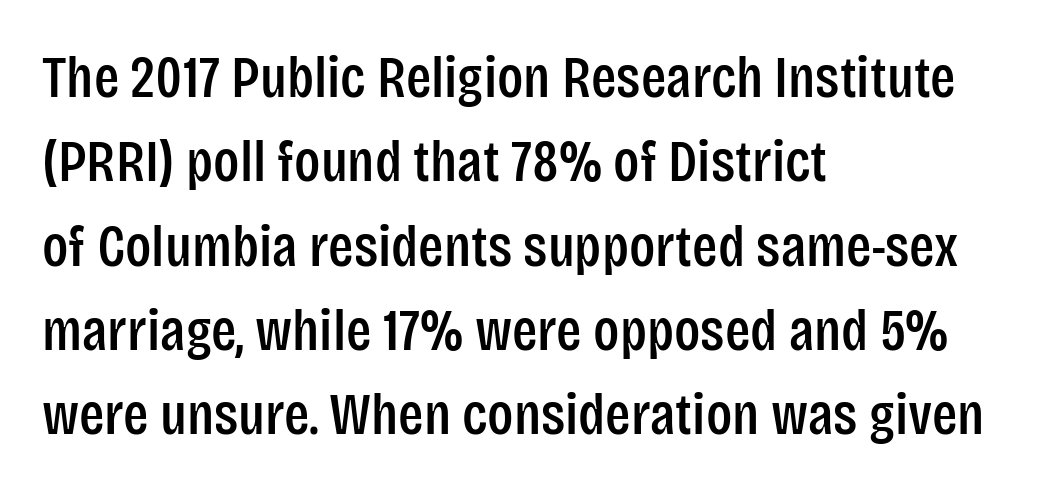
The image shows 59 px condensed sans-serif type, upright; set left-aligned, normal line spacing (1.43x), normal letter spacing, not underlined; low stroke contrast and a large x-height.
